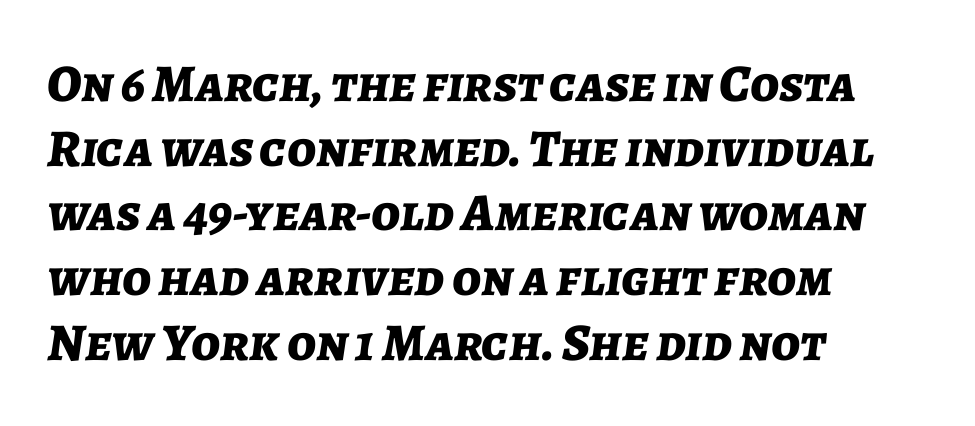
{"italic": "yes", "lean": "right", "slant_degrees": 7, "bold": "yes", "weight": "bold", "width": "normal", "stroke_contrast": "low", "x_height": "medium", "monospaced": "no", "underline": "no", "align": "left", "line_spacing_ratio": 1.22, "letter_spacing": "normal", "letter_spacing_em": 0.0, "glyph_px": 53}
